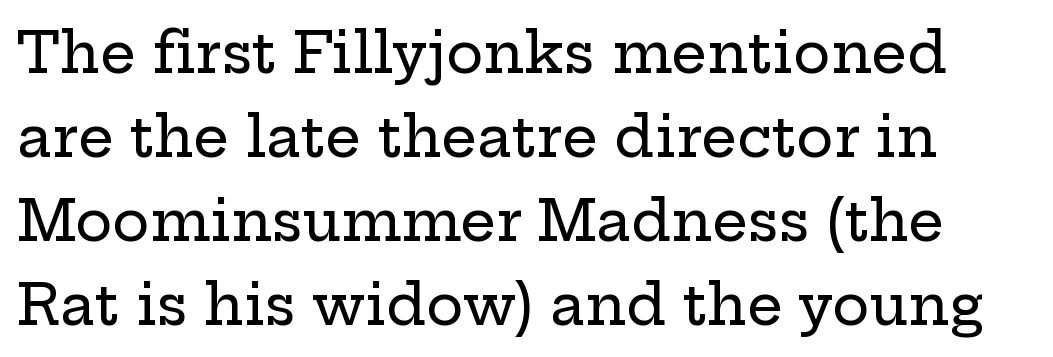
Q: Is the text italic (slanted)? A: No, it is upright.
Q: Is the typeface a serif or a sans-serif typeface? A: Serif.
Q: Is the text underlined? A: No.
Q: Is the spacing between letters normal or unusually wide? A: Normal.
Q: Is the spacing between lines tight, normal or loose? A: Normal.
Q: Width (condensed, normal, or wide)? A: Wide.
Q: Stroke contrast? A: Low.
Q: x-height? A: Medium.
Q: Monospaced? A: No.
